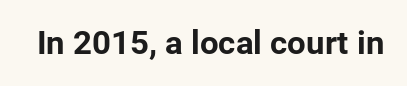
{"serif": "no", "italic": "no", "bold": "yes", "weight": "bold", "width": "normal", "stroke_contrast": "low", "x_height": "medium", "monospaced": "no", "underline": "no", "letter_spacing": "normal", "letter_spacing_em": 0.0, "glyph_px": 33}
